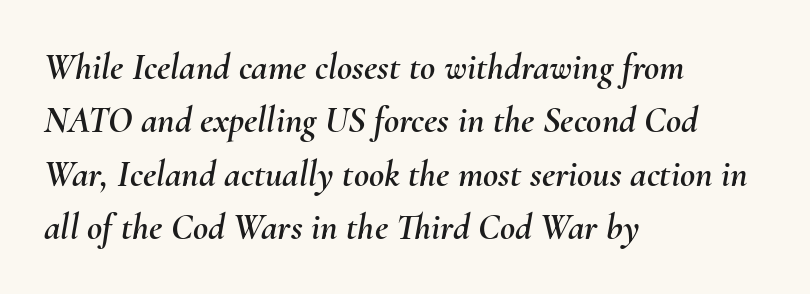
The image shows 37 px text type, italic (leaning right); set left-aligned, normal line spacing (1.44x), normal letter spacing, not underlined; medium stroke contrast and a small x-height.
